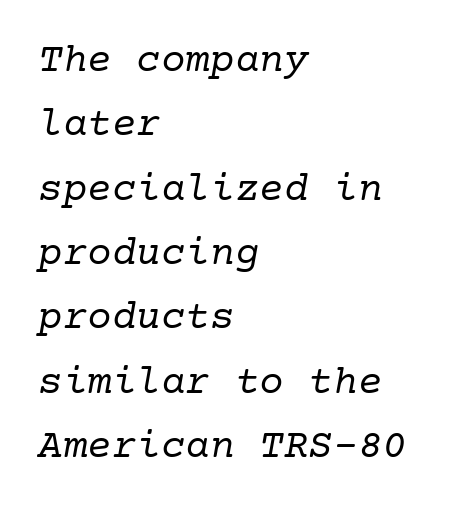
The passage is arranged the way most books set body copy — flush left. Inter-character spacing is left at the font's built-in metrics. Stroke thickness stays within the range of a standard reading face or lighter. In terms of posture, this sample is oblique.
